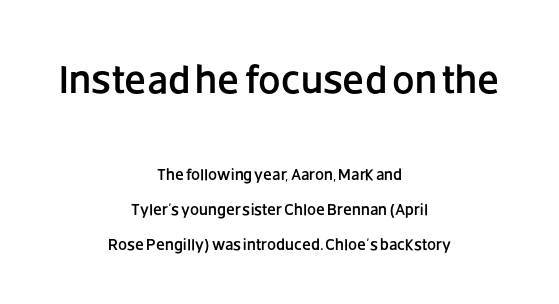
{"serif": "no", "italic": "no", "width": "normal", "stroke_contrast": "low", "x_height": "large", "monospaced": "no", "underline": "no", "align": "center", "line_spacing": "loose", "line_spacing_ratio": 2.18, "letter_spacing": "normal", "letter_spacing_em": 0.0, "larger_block": "first", "size_ratio": 2.5, "glyph_px": 40}
